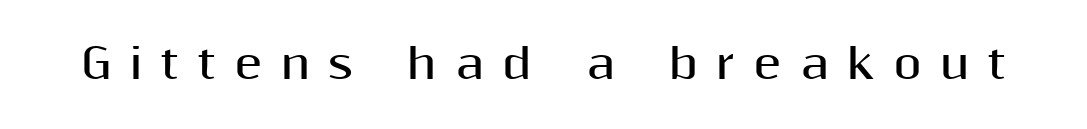
{"serif": "no", "italic": "no", "bold": "yes", "weight": "bold", "width": "normal", "stroke_contrast": "medium", "x_height": "medium", "monospaced": "no", "underline": "no", "letter_spacing": "wide", "letter_spacing_em": 0.44, "glyph_px": 41}
